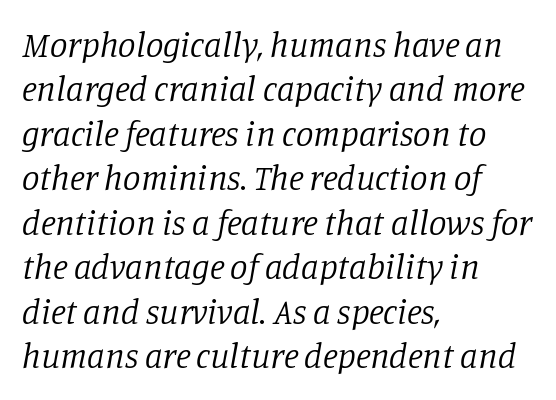
The image shows 35 px regular-weight serif type, italic (leaning right); set left-aligned, normal line spacing (1.27x), normal letter spacing, not underlined; low stroke contrast and a large x-height.
